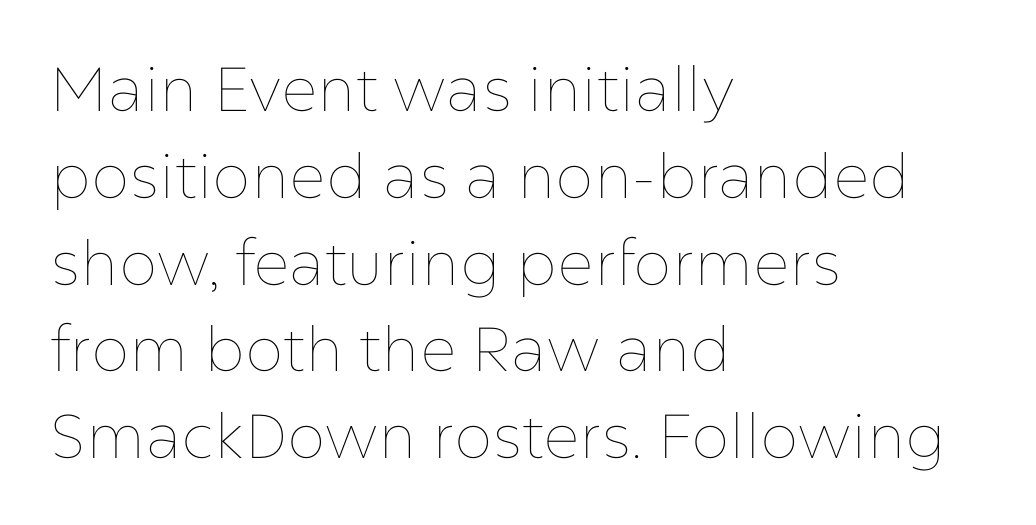
{"italic": "no", "bold": "no", "weight": "thin", "width": "normal", "stroke_contrast": "low", "x_height": "medium", "monospaced": "no", "underline": "no", "align": "left", "line_spacing": "normal", "line_spacing_ratio": 1.4, "letter_spacing": "normal", "letter_spacing_em": 0.0, "glyph_px": 62}
